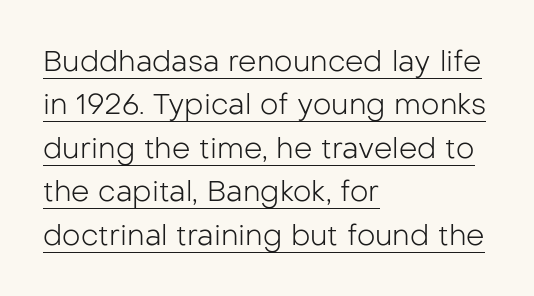
Nope, not italic — everything's standing straight. Reading down the block, your eye returns to a fixed left position each line. This rendering employs a face without finishing strokes, i.e., a sans-serif. Summary of weight: not heavy and not bold.
